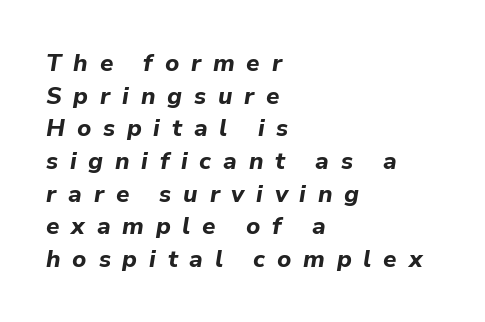
{"italic": "yes", "lean": "right", "slant_degrees": 9, "bold": "yes", "underline": "no", "align": "left", "line_spacing": "normal", "line_spacing_ratio": 1.36, "letter_spacing": "wide", "letter_spacing_em": 0.49, "glyph_px": 24}
